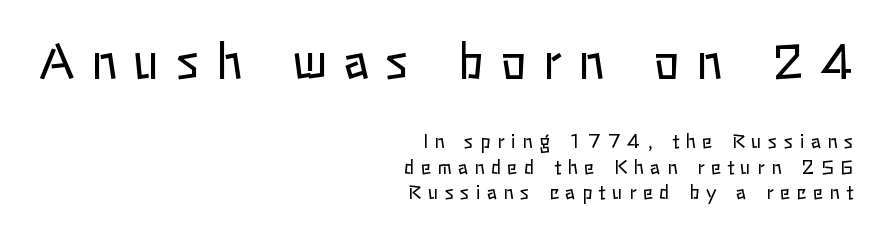
The image shows 48 px regular-weight type, upright; set right-aligned, normal line spacing (1.35x), unusually wide letter spacing (+0.34 em), not underlined; the first (top) block is 2.53x larger; low stroke contrast and a medium x-height.
